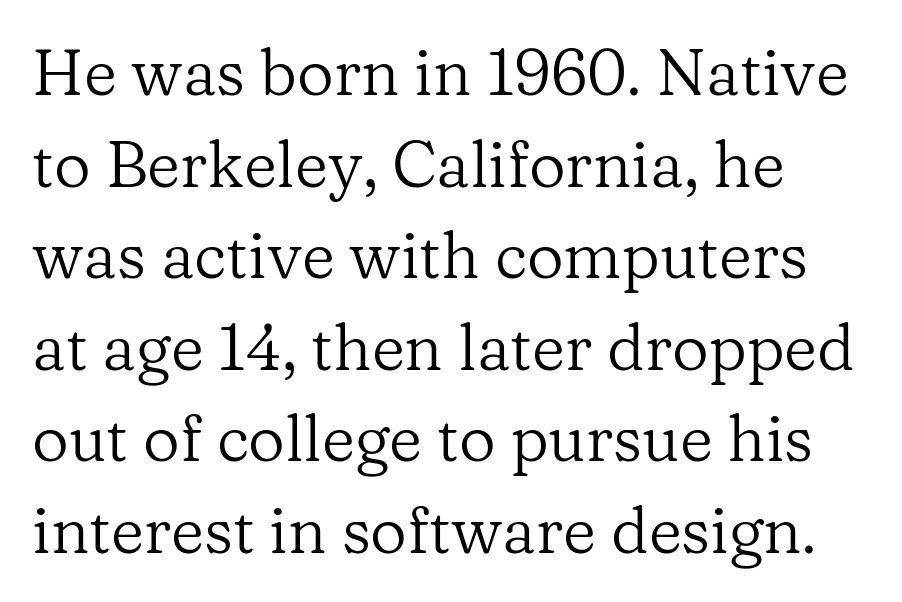
{"serif": "yes", "italic": "no", "bold": "no", "weight": "regular", "width": "normal", "stroke_contrast": "low", "x_height": "medium", "monospaced": "no", "underline": "no", "align": "left", "line_spacing": "normal", "line_spacing_ratio": 1.43, "letter_spacing": "normal", "letter_spacing_em": 0.0, "glyph_px": 64}
